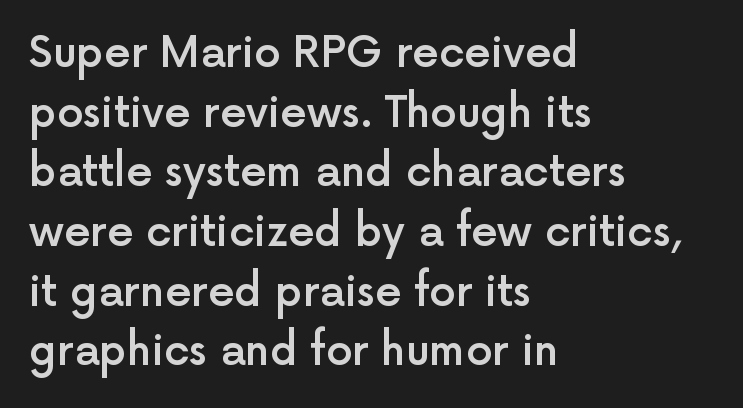
{"serif": "no", "italic": "no", "bold": "semi", "weight": "semibold", "width": "normal", "x_height": "medium", "monospaced": "no", "underline": "no", "align": "left", "line_spacing": "normal", "line_spacing_ratio": 1.42, "letter_spacing": "normal", "letter_spacing_em": 0.0, "glyph_px": 42}
